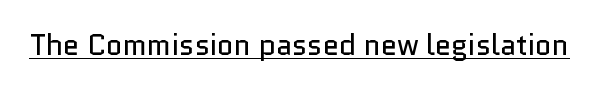
The image shows 29 px regular-weight sans-serif type, upright; set normal letter spacing, underlined; low stroke contrast and a medium x-height.
